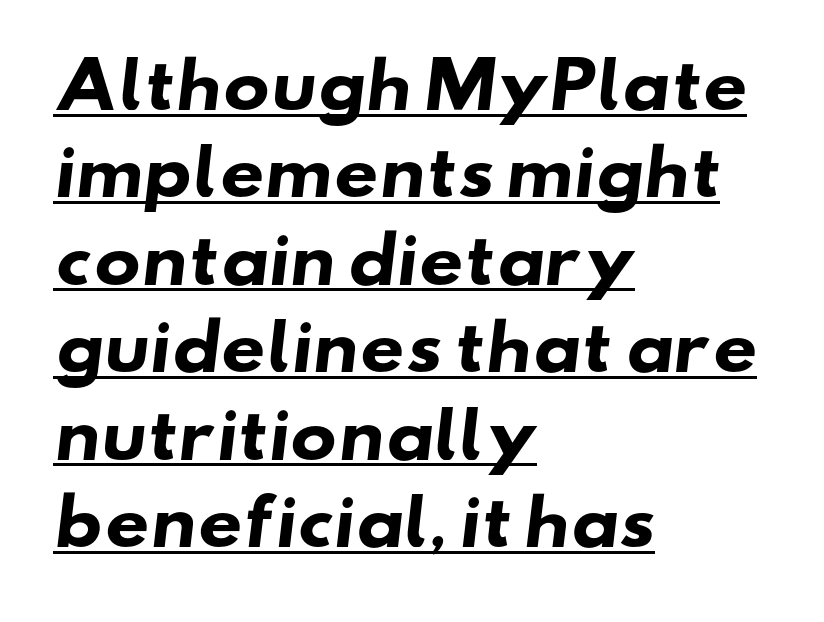
Q: Is the text bold? A: Yes.
Q: Is the typeface a serif or a sans-serif typeface? A: Sans-serif.
Q: Is the text underlined? A: Yes.
Q: How is the paragraph aligned? A: Left-aligned.
Q: Is the spacing between letters normal or unusually wide? A: Normal.
Q: Is the spacing between lines tight, normal or loose? A: Normal.
Q: Width (condensed, normal, or wide)? A: Wide.
Q: Stroke contrast? A: Low.
Q: x-height? A: Small.
Q: Monospaced? A: No.
